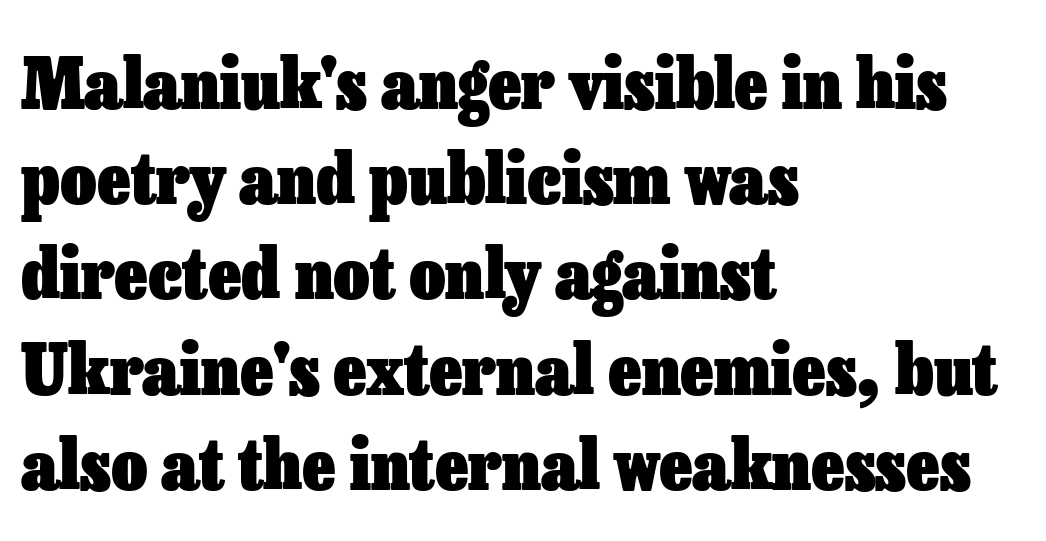
Students, observe: this is what conventionally led text looks like. These lines are rendered in a variable-pitch font. The strip under each line holds only bare page. The strokes are fattened all the way to bold. The rendering anchors every line to the left-hand side. In terms of letterspacing, this is plain default setting.
